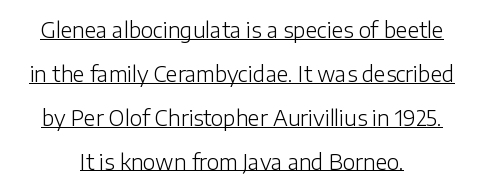
{"italic": "no", "bold": "no", "underline": "yes", "align": "center", "line_spacing": "loose", "line_spacing_ratio": 2.09, "letter_spacing": "normal", "letter_spacing_em": 0.0, "glyph_px": 21}
